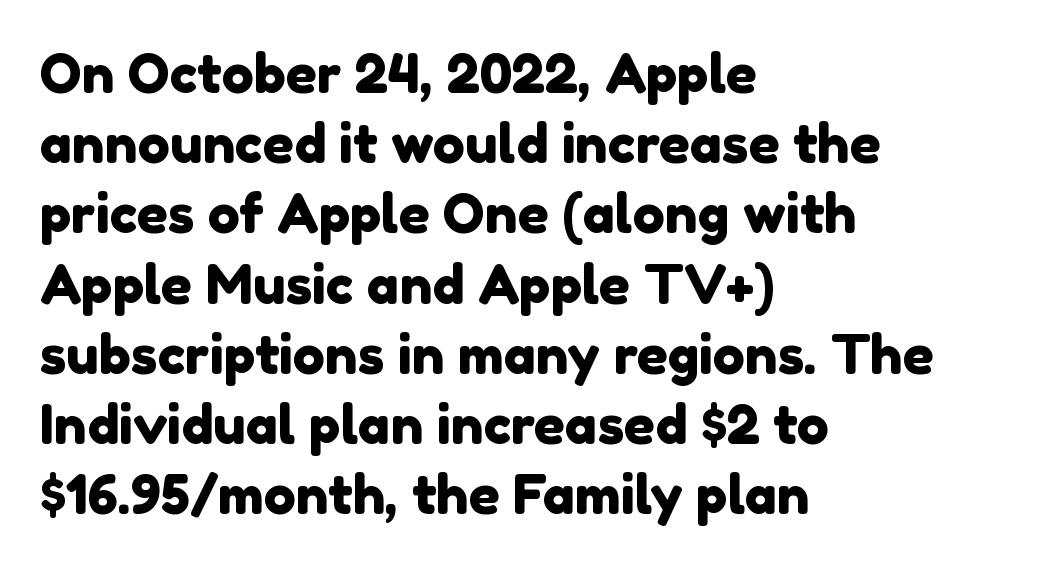
The image shows 54 px sans-serif type; set left-aligned, normal line spacing (1.3x), normal letter spacing, not underlined; a medium x-height.
